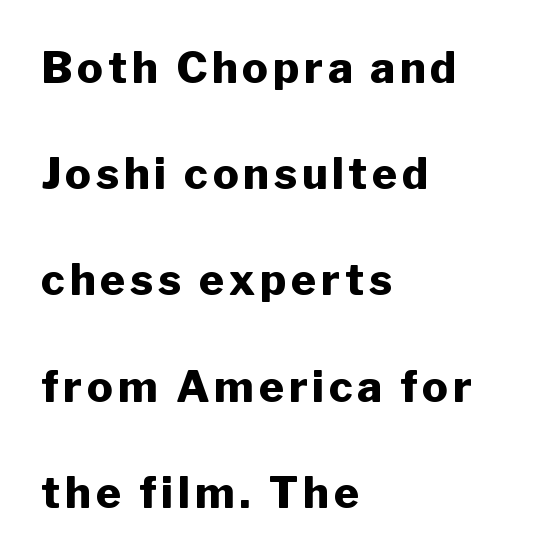
{"serif": "no", "italic": "no", "bold": "yes", "weight": "heavy", "width": "normal", "stroke_contrast": "low", "x_height": "medium", "monospaced": "no", "underline": "no", "align": "left", "line_spacing": "loose", "line_spacing_ratio": 2.47, "glyph_px": 43}
